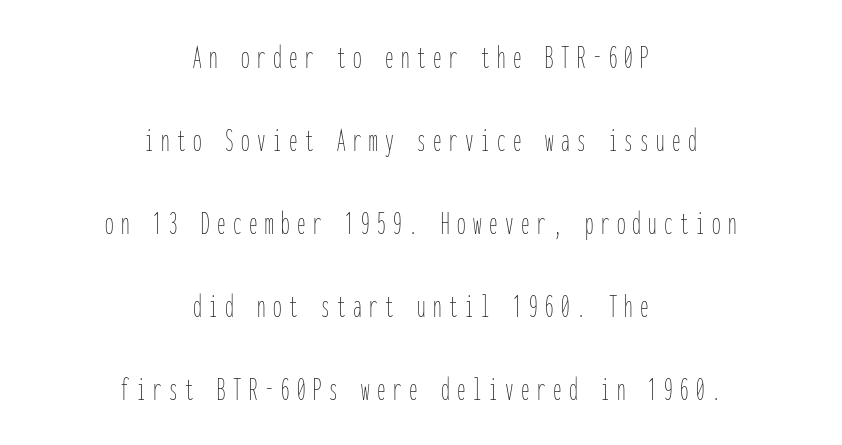
No heavy texture on the line: the type isn't bold. If you drew a line through each stem, it would be perfectly vertical. Underlining? Definitely not there. This sample has the even, mechanical cadence of fixed-width lettering.
